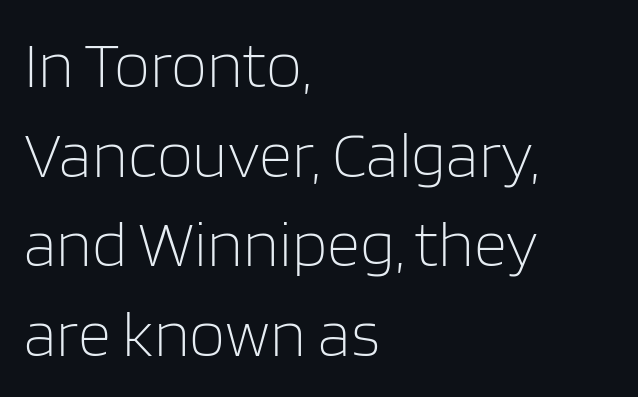
Check the space under the baseline: it is left empty. The weight would be labelled regular, book, light, or lighter still. The face used here is a sans, in the tradition of grotesques and geometrics. This sample keeps an unexceptional amount of space between lines. Character widths vary here, with narrow letters taking less room than wide ones. Look at the tracking — it's just the regular setting, nothing added.
